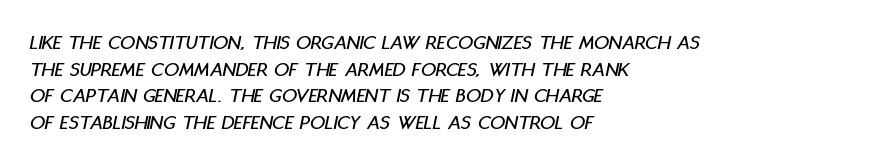
A bare baseline throughout the passage. Where is the straight margin? On the left. The rendering uses a moderate line-height, typical for paragraphs. The line texture is even and compact thanks to regular tracking. The whole block is typeset with a tilt.
